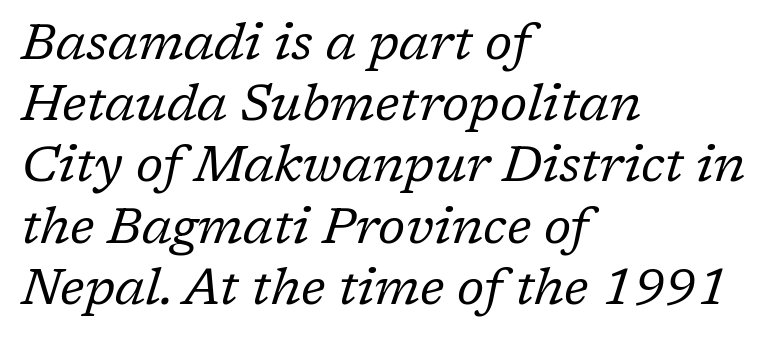
The image shows 51 px regular-weight serif type, italic (leaning right); set left-aligned, line spacing 1.2x, normal letter spacing, not underlined; low stroke contrast and a medium x-height.
